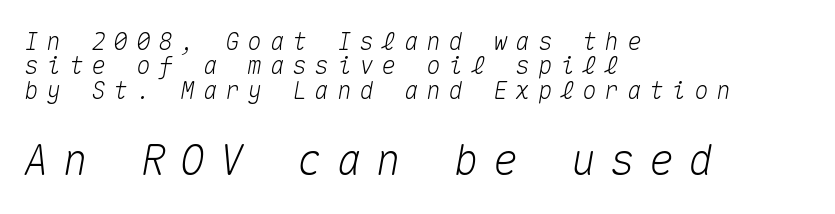
Q: Is the text italic (slanted)? A: Yes, it leans right by about 10 degrees.
Q: Is the text underlined? A: No.
Q: How is the paragraph aligned? A: Left-aligned.
Q: Is the spacing between letters normal or unusually wide? A: Unusually wide.
Q: Is the spacing between lines tight, normal or loose? A: Tight.
Q: Which block of text is set in a larger size, the first (top) or the second (bottom)? A: The second (bottom) one.
Q: Width (condensed, normal, or wide)? A: Normal.
Q: Stroke contrast? A: Medium.
Q: x-height? A: Medium.
Q: Monospaced? A: Yes.
